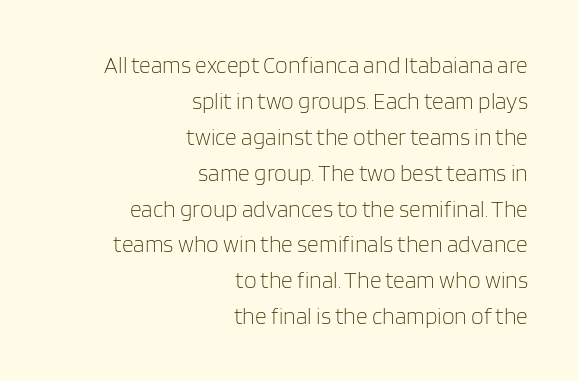
Q: Is the text bold? A: No.
Q: Is the text italic (slanted)? A: No, it is upright.
Q: Is the text underlined? A: No.
Q: How is the paragraph aligned? A: Right-aligned.
Q: Is the spacing between letters normal or unusually wide? A: Normal.
Q: Is the spacing between lines tight, normal or loose? A: Normal.
